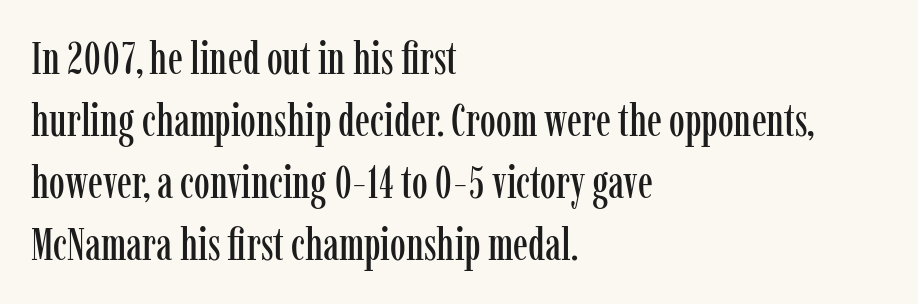
{"serif": "yes", "italic": "no", "width": "condensed", "stroke_contrast": "low", "x_height": "medium", "monospaced": "no", "underline": "no", "align": "left", "line_spacing": "normal", "line_spacing_ratio": 1.38, "letter_spacing": "normal", "letter_spacing_em": 0.0, "glyph_px": 45}
